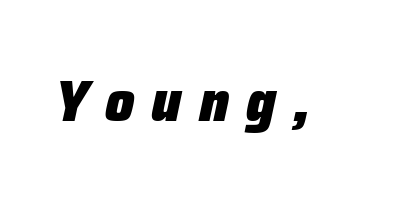
The image shows 58 px heavy type, italic (leaning right); set unusually wide letter spacing (+0.29 em), not underlined; low stroke contrast and a medium x-height.
